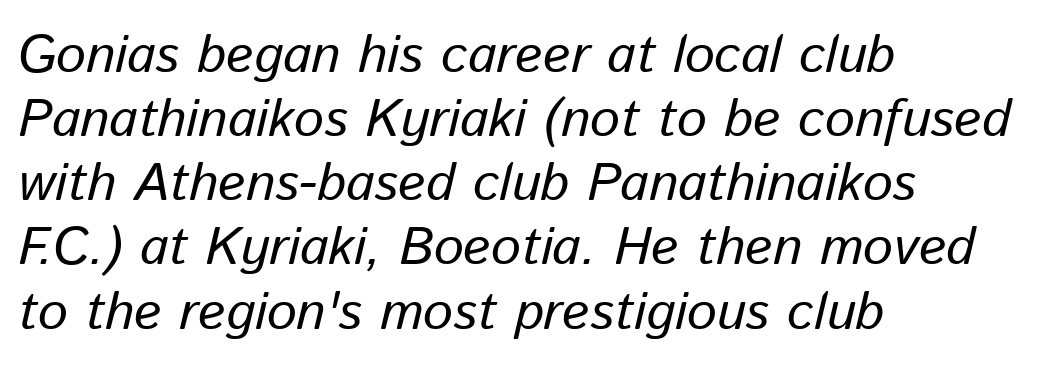
Character widths vary here, with narrow letters taking less room than wide ones. Underline: absent. Caption: standard tracking, unaltered. The paragraph has a hard left edge and a soft right edge. Quick note: italic.
